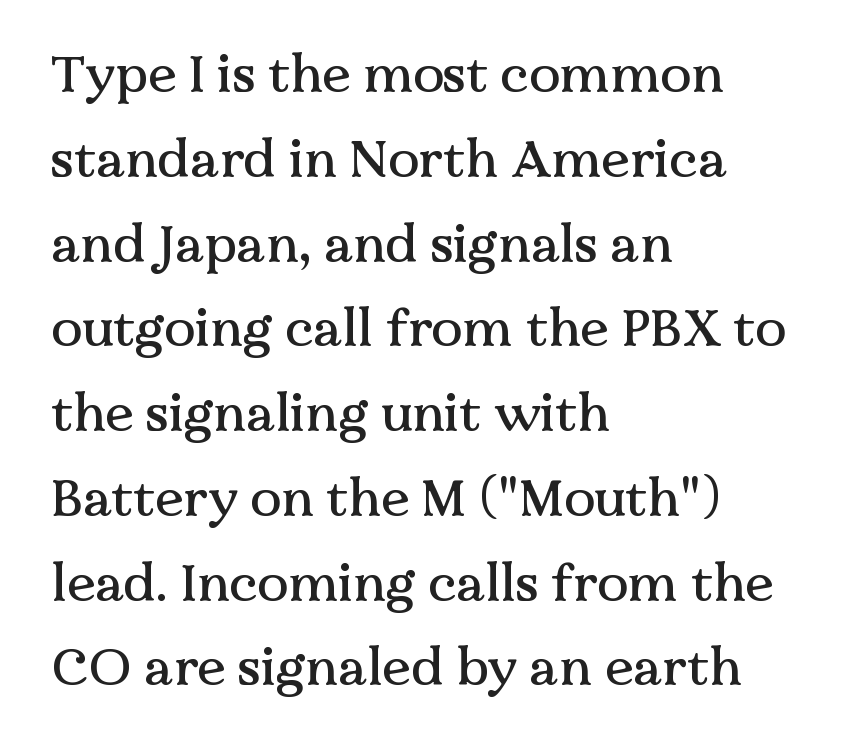
{"serif": "yes", "italic": "no", "width": "normal", "stroke_contrast": "medium", "x_height": "medium", "monospaced": "no", "underline": "no", "align": "left", "line_spacing": "normal", "line_spacing_ratio": 1.63, "letter_spacing": "normal", "letter_spacing_em": 0.0, "glyph_px": 52}
